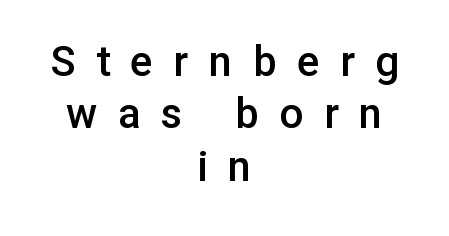
The image shows 42 px semibold sans-serif type, upright; set centered, normal line spacing (1.25x), unusually wide letter spacing (+0.49 em), not underlined; low stroke contrast and a medium x-height.
